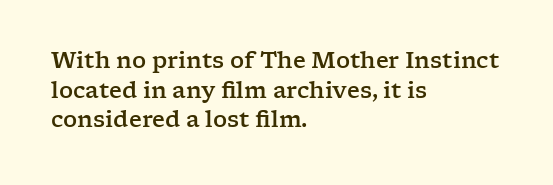
{"italic": "no", "underline": "no", "align": "left", "line_spacing": "normal", "line_spacing_ratio": 1.35, "letter_spacing": "normal", "letter_spacing_em": 0.0, "glyph_px": 22}
